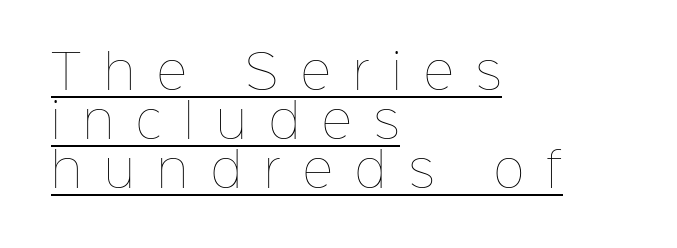
{"italic": "no", "bold": "no", "weight": "thin", "width": "normal", "stroke_contrast": "low", "x_height": "medium", "monospaced": "no", "underline": "yes", "align": "left", "line_spacing": "tight", "line_spacing_ratio": 1.04, "letter_spacing": "wide", "letter_spacing_em": 0.48, "glyph_px": 47}
